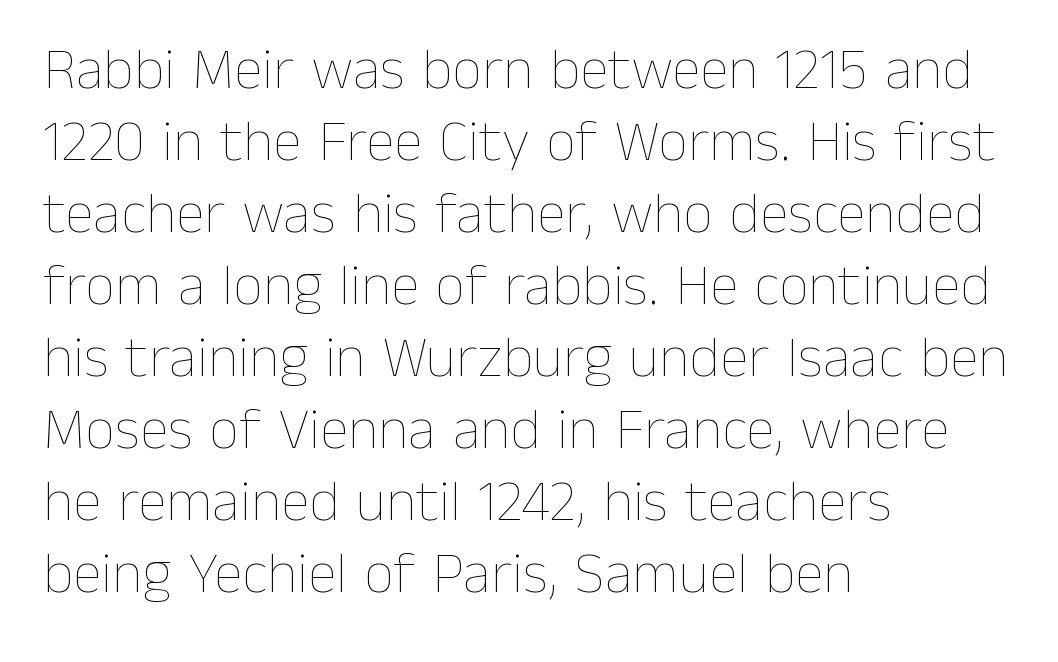
{"italic": "no", "bold": "no", "weight": "thin", "width": "normal", "stroke_contrast": "low", "x_height": "medium", "monospaced": "no", "underline": "no", "align": "left", "line_spacing_ratio": 1.22, "letter_spacing": "normal", "letter_spacing_em": 0.0, "glyph_px": 59}
